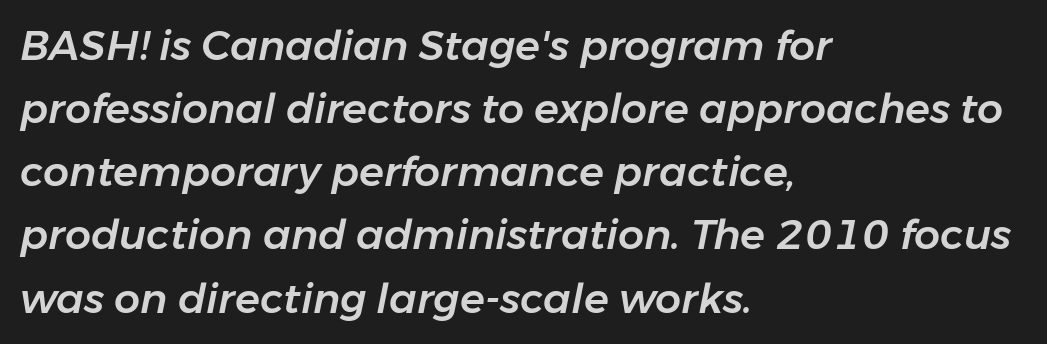
The image shows 41 px text type, italic (leaning right); set left-aligned, normal line spacing (1.54x), normal letter spacing, not underlined; low stroke contrast and a medium x-height.
